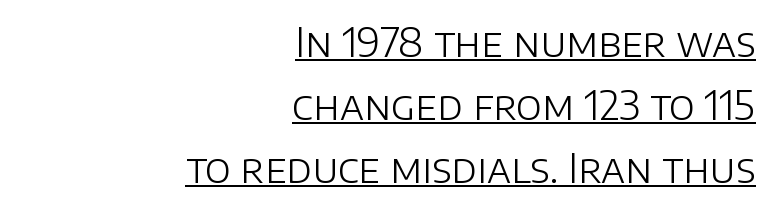
The image shows 39 px light sans-serif type, upright; set right-aligned, normal line spacing (1.62x), normal letter spacing, underlined; low stroke contrast and a large x-height.
